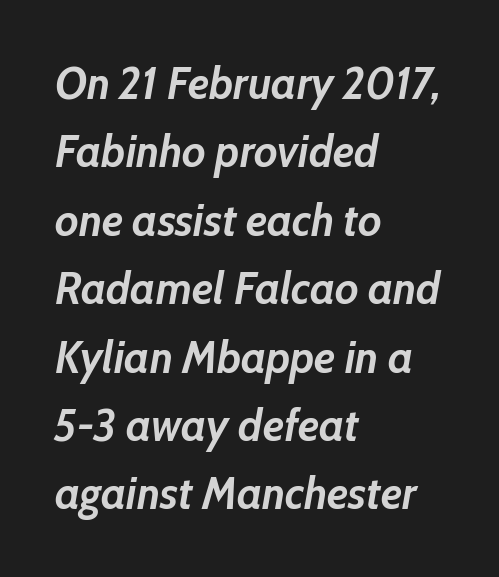
No extra tracking has been applied to these lines. Clear beneath every line of the passage. Each letter keeps its own natural width here, so spacing adapts to shape. The typography opts for an oblique posture over an upright one. The rows are spaced the way most documents space them.
